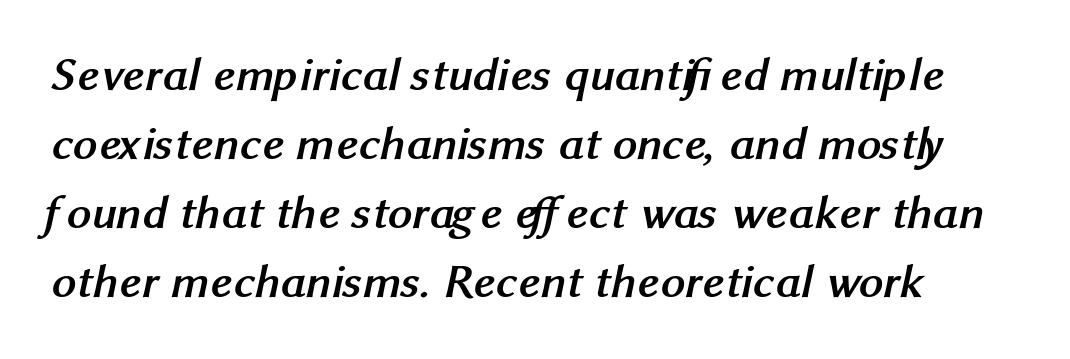
The image shows 48 px semibold sans-serif type; set left-aligned, normal line spacing (1.44x), normal letter spacing, not underlined; medium stroke contrast and a medium x-height.
